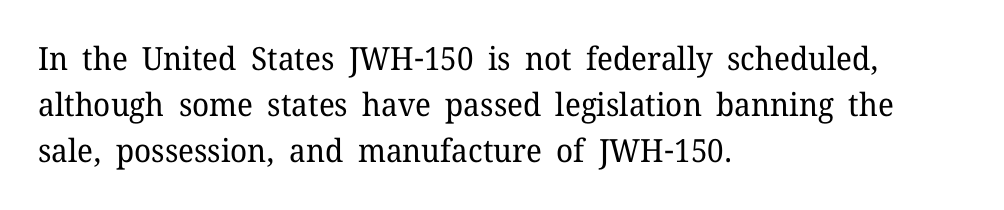
{"serif": "yes", "italic": "no", "bold": "no", "weight": "regular", "width": "normal", "stroke_contrast": "low", "x_height": "medium", "monospaced": "no", "underline": "no", "align": "left", "line_spacing": "normal", "line_spacing_ratio": 1.43, "letter_spacing": "normal", "letter_spacing_em": 0.0, "glyph_px": 32}
